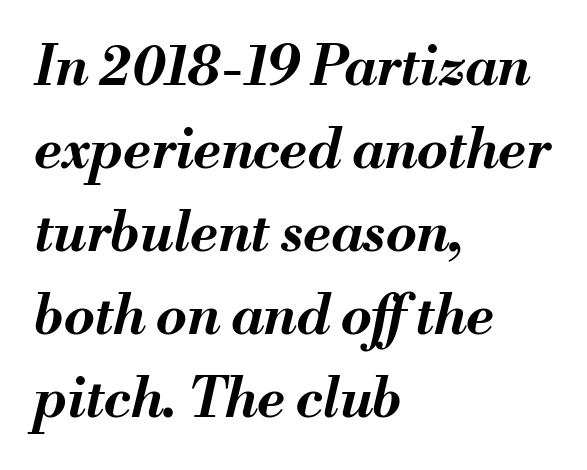
The image shows 55 px bold type, italic (leaning right); set left-aligned, normal line spacing (1.51x), normal letter spacing, not underlined; medium stroke contrast and a small x-height.
